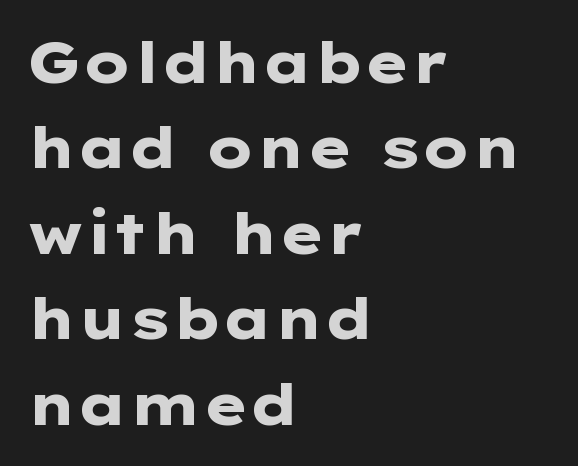
Q: Is the text bold? A: Yes.
Q: Is the text italic (slanted)? A: No, it is upright.
Q: Is the typeface a serif or a sans-serif typeface? A: Sans-serif.
Q: Is the text underlined? A: No.
Q: How is the paragraph aligned? A: Left-aligned.
Q: Is the spacing between letters normal or unusually wide? A: Normal.
Q: Is the spacing between lines tight, normal or loose? A: Normal.
Q: Width (condensed, normal, or wide)? A: Wide.
Q: Stroke contrast? A: Low.
Q: x-height? A: Medium.
Q: Monospaced? A: No.
